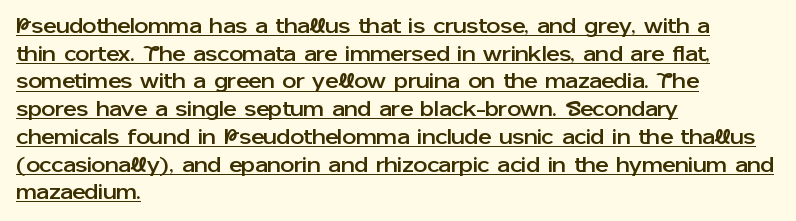
Decoration check: the copy is underlined. Where is the straight margin? On the left. Vertically, the passage feels balanced, rows spaced as you'd expect. Italic? Not at all — the glyphs are vertical. Look at the tracking — it's just the regular setting, nothing added.
